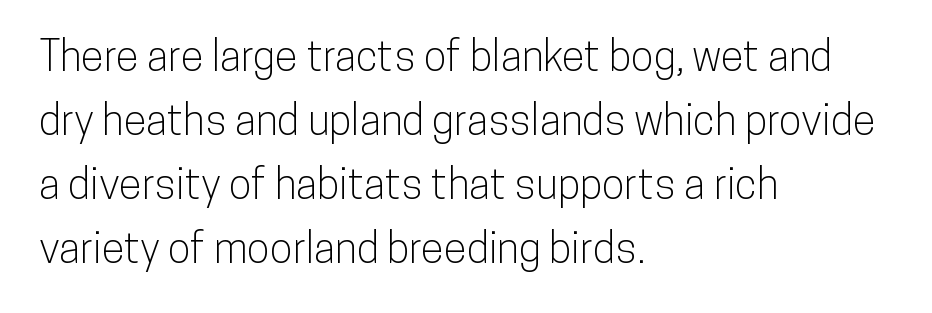
The passage shown stacks its lines at a standard gap. Note: no serifs on the glyphs. The zone under the glyphs is completely vacant. Does the lettering tilt? It doesn't — this is upright. Do the characters align in a grid? No, the font is proportional. This rendering leaves character spacing at its baseline value.
